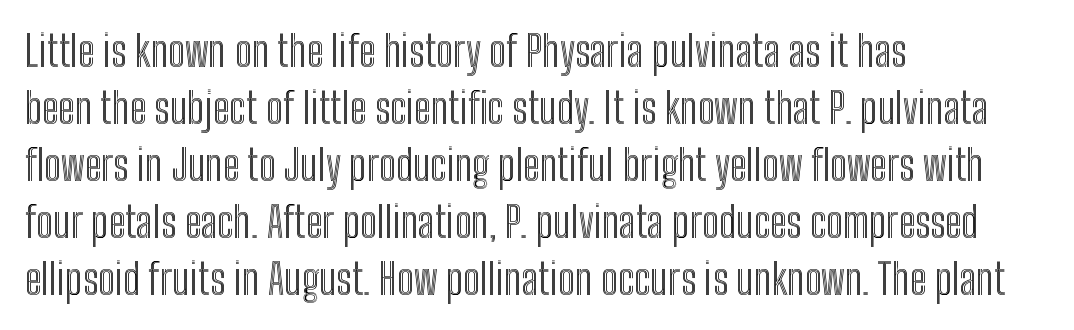
Q: Is the text italic (slanted)? A: No, it is upright.
Q: Is the text underlined? A: No.
Q: How is the paragraph aligned? A: Left-aligned.
Q: Is the spacing between letters normal or unusually wide? A: Normal.
Q: Is the spacing between lines tight, normal or loose? A: Normal.
Q: Width (condensed, normal, or wide)? A: Condensed.
Q: x-height? A: Medium.
Q: Monospaced? A: No.
